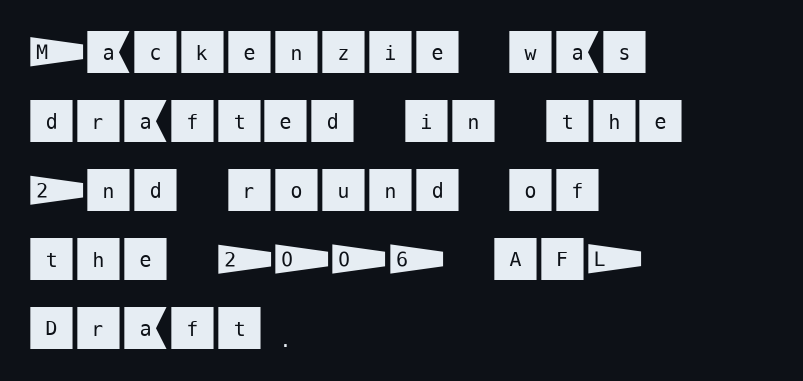
{"serif": "no", "italic": "no", "width": "normal", "stroke_contrast": "medium", "x_height": "large", "underline": "no", "align": "left", "line_spacing": "normal", "line_spacing_ratio": 1.44, "letter_spacing": "normal", "letter_spacing_em": 0.0, "glyph_px": 48}
